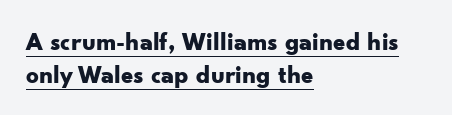
The image shows 25 px bold type, upright; set left-aligned, normal line spacing (1.31x), normal letter spacing, underlined.
